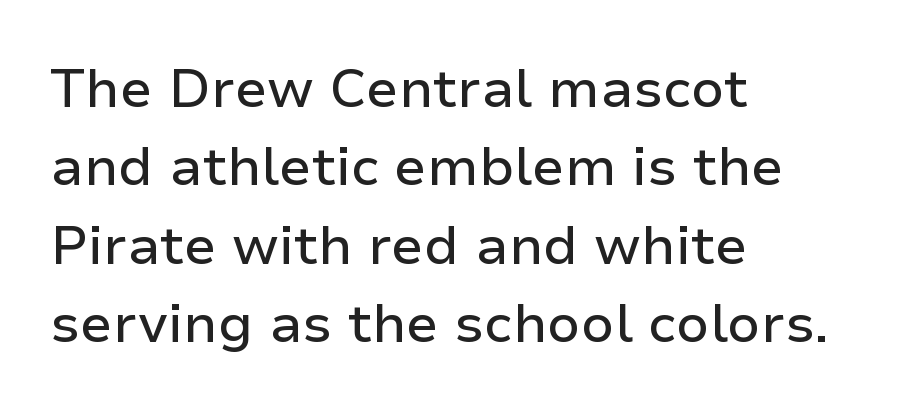
The image shows 54 px sans-serif type, upright; set left-aligned, normal line spacing (1.45x), normal letter spacing, not underlined; low stroke contrast and a medium x-height.
